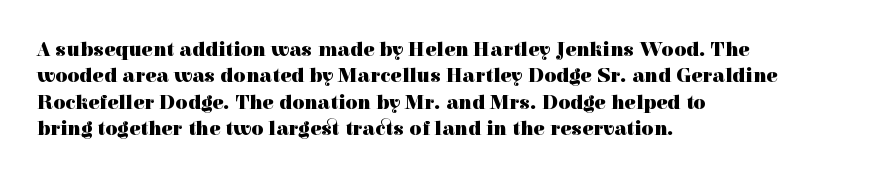
What weight is shown? A full bold with thick strokes. The lettering holds an erect, upright posture throughout. Plain, unruled lines of type. The rendering keeps characters at their native spacing. Leading: standard.
